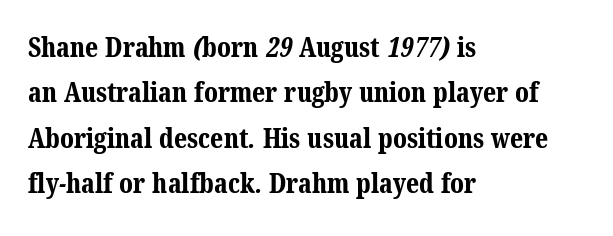
{"bold": "yes", "underline": "no", "align": "left", "line_spacing": "normal", "line_spacing_ratio": 1.68, "letter_spacing": "normal", "letter_spacing_em": 0.0, "glyph_px": 27}
